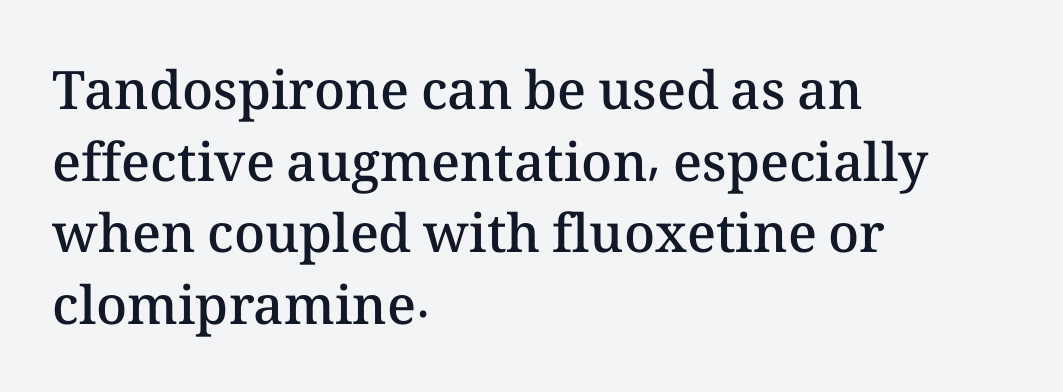
The leading is moderate, giving the passage an even texture. Reading down the block, your eye returns to a fixed left position each line. Do the characters align in a grid? No, the font is proportional. Anything drawn beneath the words? Only blank space. The horizontal fit of the characters is conventional and even.
